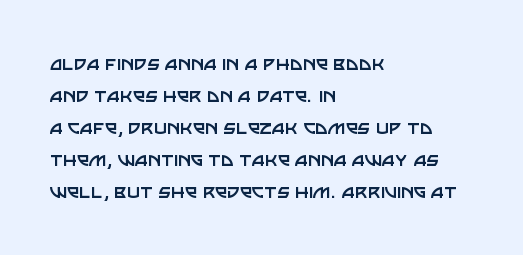
The image shows 22 px text type, upright; set left-aligned, normal line spacing (1.46x), normal letter spacing, not underlined.
